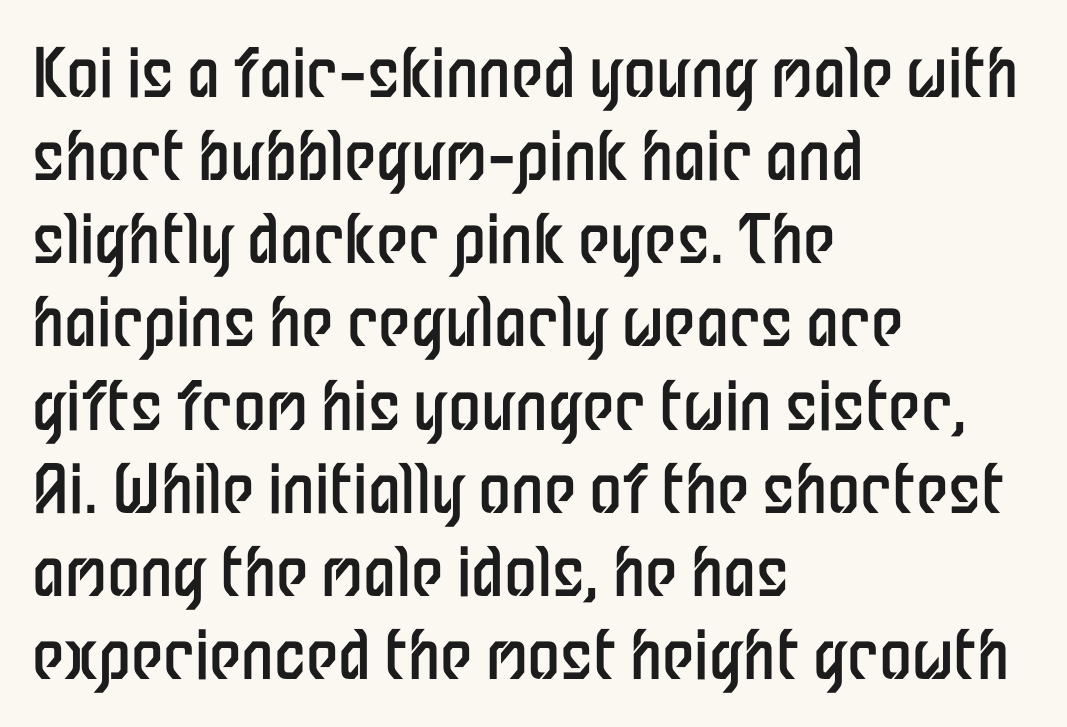
The image shows 66 px regular-weight, condensed sans-serif type, upright; set left-aligned, normal line spacing (1.26x), normal letter spacing, not underlined; low stroke contrast and a medium x-height.
